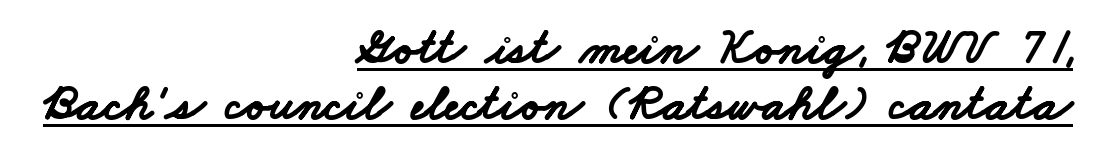
Q: Is the text bold? A: Yes.
Q: Is the typeface a serif or a sans-serif typeface? A: Sans-serif.
Q: Is the text underlined? A: Yes.
Q: How is the paragraph aligned? A: Right-aligned.
Q: Is the spacing between letters normal or unusually wide? A: Normal.
Q: Is the spacing between lines tight, normal or loose? A: Tight.
Q: Width (condensed, normal, or wide)? A: Wide.
Q: Stroke contrast? A: Low.
Q: x-height? A: Small.
Q: Monospaced? A: No.
